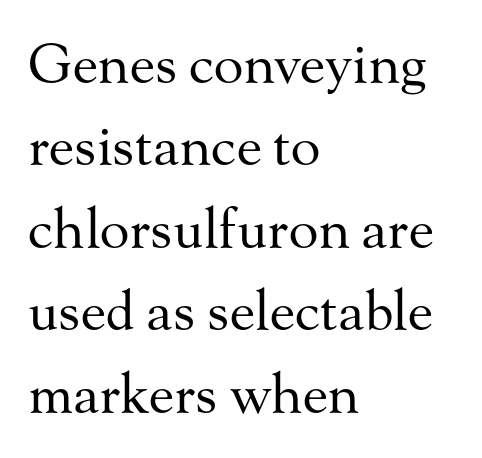
No heavy texture on the line: the type isn't bold. The space directly below the letters is spotless. The lettering stays uniformly vertical, giving the passage a roman look. This sample is left-justified, so line endings fall wherever the words run out.
